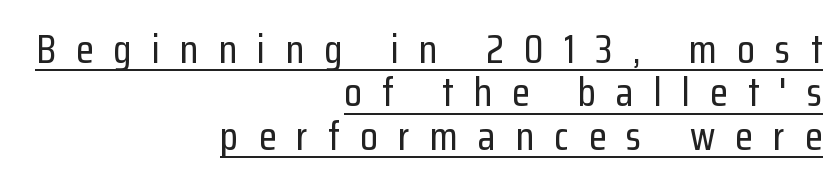
{"serif": "no", "italic": "no", "width": "condensed", "stroke_contrast": "low", "x_height": "medium", "monospaced": "no", "underline": "yes", "align": "right", "line_spacing": "tight", "line_spacing_ratio": 1.06, "letter_spacing": "wide", "letter_spacing_em": 0.49, "glyph_px": 41}
